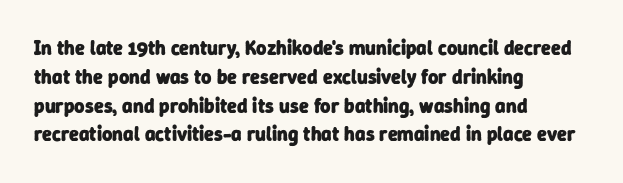
The image shows 20 px bold type; set left-aligned, normal line spacing (1.44x), normal letter spacing, not underlined.
